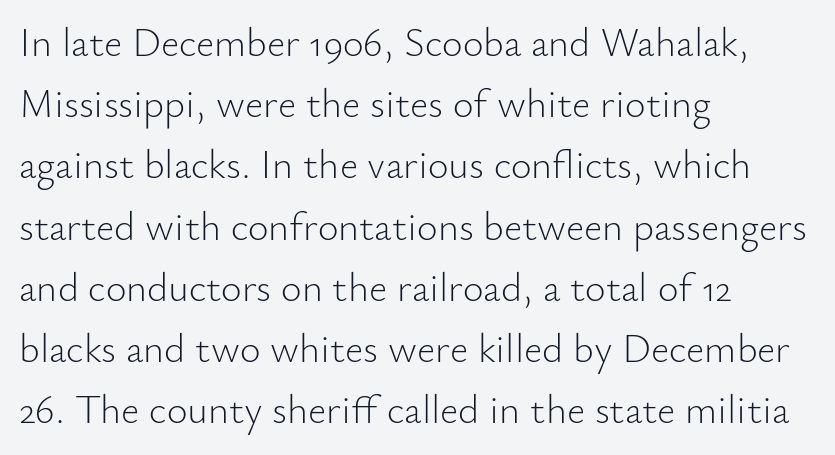
The image shows 40 px light sans-serif type, upright; set left-aligned, normal line spacing (1.53x), normal letter spacing, not underlined; low stroke contrast and a small x-height.
